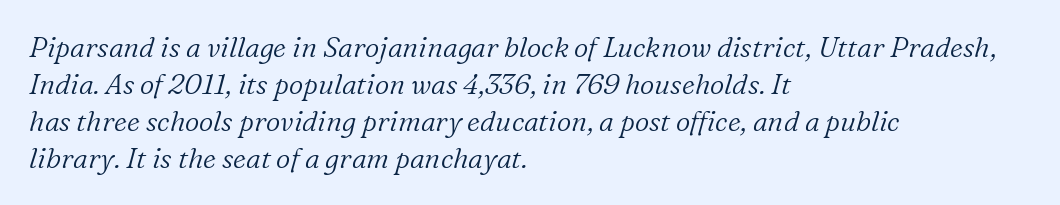
Does the lettering tilt? It does — this is italic. The leading is moderate, giving the passage an even texture. The zone under the glyphs is completely vacant. The letters carry serifs — small finishing strokes at the ends of their stems.
